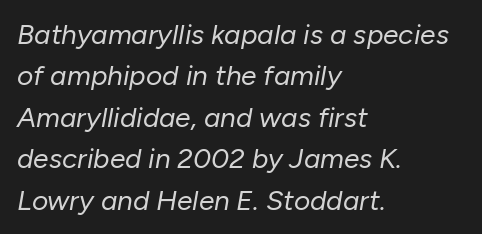
Q: Is the text bold? A: No.
Q: Is the text italic (slanted)? A: Yes, it leans right by about 10 degrees.
Q: Is the text underlined? A: No.
Q: How is the paragraph aligned? A: Left-aligned.
Q: Is the spacing between letters normal or unusually wide? A: Normal.
Q: Is the spacing between lines tight, normal or loose? A: Normal.
Q: Width (condensed, normal, or wide)? A: Normal.
Q: Stroke contrast? A: Low.
Q: x-height? A: Medium.
Q: Monospaced? A: No.
